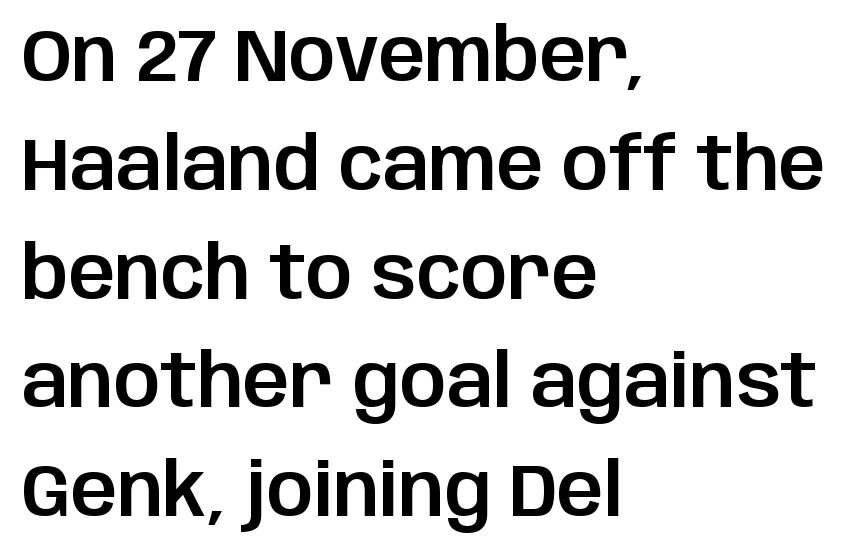
Letterform terminals end flat and unadorned throughout the passage. A roman cut, with each character standing at attention. A classic flush-left, rag-right setting is used for this passage. Spacing verdict: proportional, widths tailored to each character. Decoration check: the copy has no underline. Line spacing here is normal.
